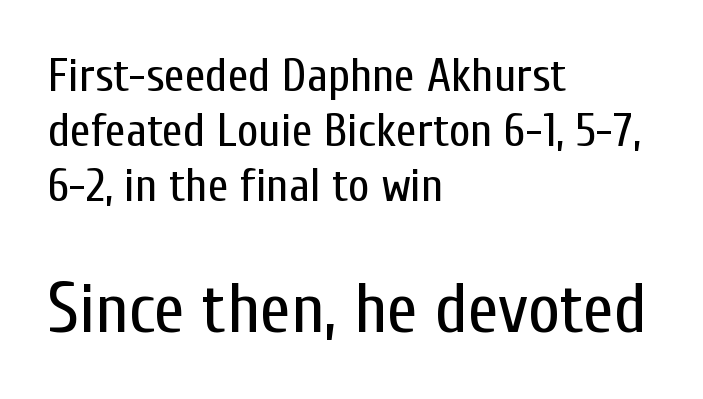
Q: Is the text bold? A: No.
Q: Is the text italic (slanted)? A: No, it is upright.
Q: Is the typeface a serif or a sans-serif typeface? A: Sans-serif.
Q: Is the text underlined? A: No.
Q: How is the paragraph aligned? A: Left-aligned.
Q: Is the spacing between letters normal or unusually wide? A: Normal.
Q: Which block of text is set in a larger size, the first (top) or the second (bottom)? A: The second (bottom) one.
Q: Width (condensed, normal, or wide)? A: Condensed.
Q: Stroke contrast? A: Low.
Q: x-height? A: Medium.
Q: Monospaced? A: No.
